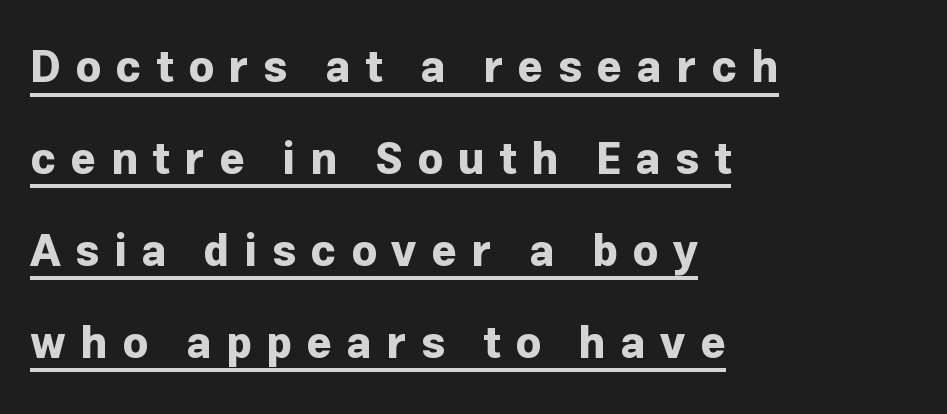
The image shows 44 px bold sans-serif type, upright; set left-aligned, loose line spacing (2.09x), unusually wide letter spacing (+0.33 em), underlined; low stroke contrast and a medium x-height.
